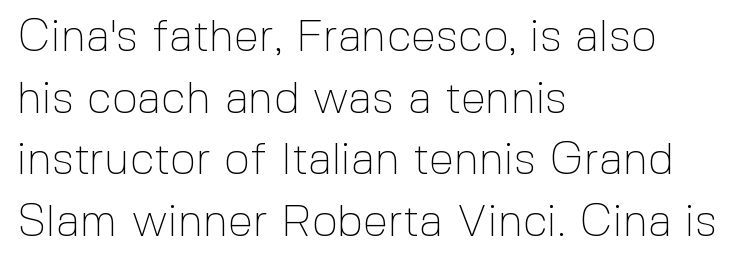
Q: Is the text bold? A: No.
Q: Is the text italic (slanted)? A: No, it is upright.
Q: Is the typeface a serif or a sans-serif typeface? A: Sans-serif.
Q: Is the text underlined? A: No.
Q: How is the paragraph aligned? A: Left-aligned.
Q: Is the spacing between letters normal or unusually wide? A: Normal.
Q: Is the spacing between lines tight, normal or loose? A: Normal.
Q: Width (condensed, normal, or wide)? A: Normal.
Q: x-height? A: Medium.
Q: Monospaced? A: No.
